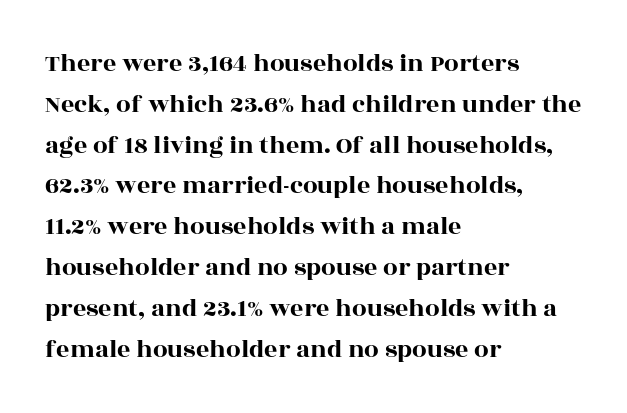
The space between consecutive lines is moderate. This sample uses plain, unmodified letter spacing. Layout note: lines flush left. No italicization has been applied; the sample stays upright. The passage shown is not underscored anywhere.
